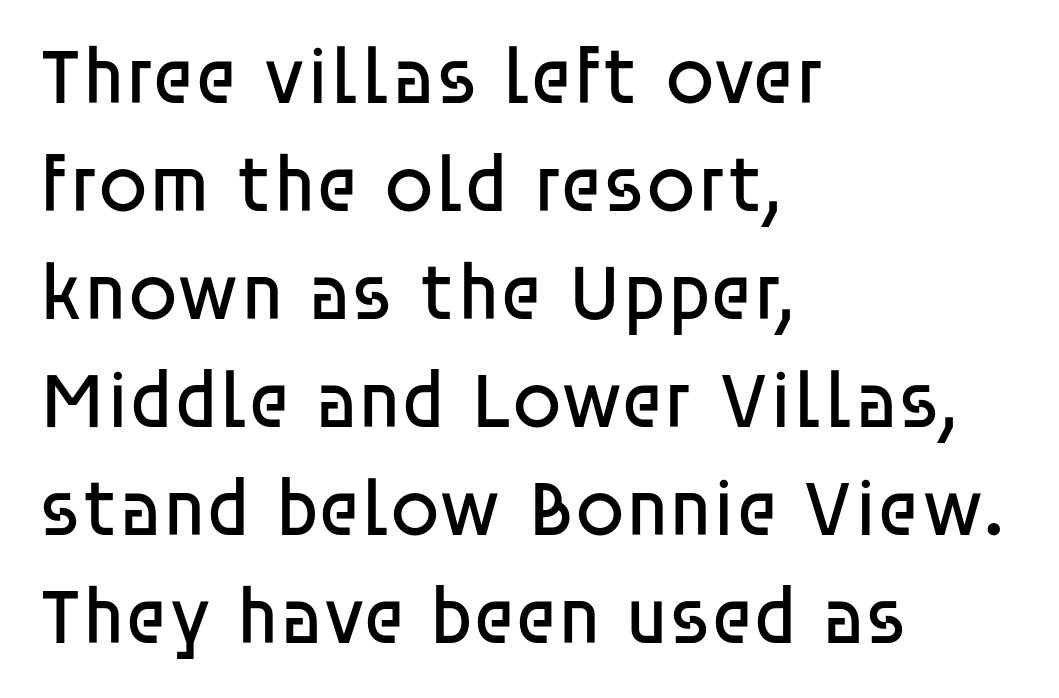
Q: Is the text bold? A: No.
Q: Is the text italic (slanted)? A: No, it is upright.
Q: Is the typeface a serif or a sans-serif typeface? A: Sans-serif.
Q: Is the text underlined? A: No.
Q: How is the paragraph aligned? A: Left-aligned.
Q: Is the spacing between letters normal or unusually wide? A: Normal.
Q: Is the spacing between lines tight, normal or loose? A: Normal.
Q: Width (condensed, normal, or wide)? A: Normal.
Q: Stroke contrast? A: Low.
Q: x-height? A: Large.
Q: Monospaced? A: No.
